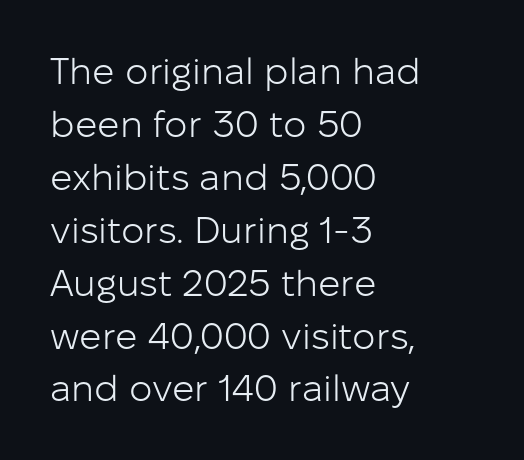
{"serif": "no", "italic": "no", "bold": "no", "weight": "light", "width": "normal", "stroke_contrast": "low", "x_height": "medium", "monospaced": "no", "underline": "no", "align": "left", "line_spacing": "normal", "line_spacing_ratio": 1.43, "letter_spacing": "normal", "letter_spacing_em": 0.0, "glyph_px": 37}
